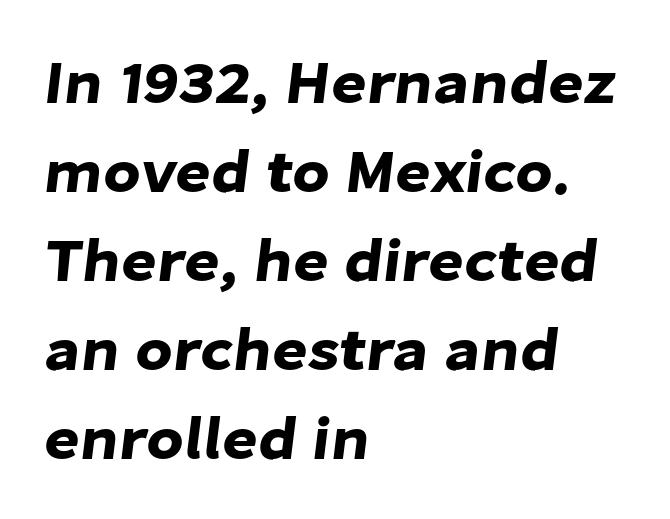
Leading: standard. The paragraph shown leans on its left margin. Only glyphs here, with clear space below each row. In terms of letterspacing, this is plain default setting.
